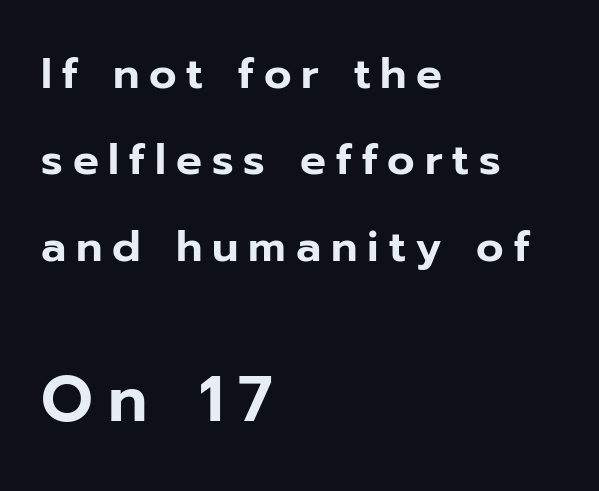
Q: Is the text italic (slanted)? A: No, it is upright.
Q: Is the typeface a serif or a sans-serif typeface? A: Sans-serif.
Q: Is the text underlined? A: No.
Q: How is the paragraph aligned? A: Left-aligned.
Q: Is the spacing between letters normal or unusually wide? A: Unusually wide.
Q: Is the spacing between lines tight, normal or loose? A: Loose.
Q: Which block of text is set in a larger size, the first (top) or the second (bottom)? A: The second (bottom) one.
Q: Width (condensed, normal, or wide)? A: Normal.
Q: Stroke contrast? A: Low.
Q: x-height? A: Medium.
Q: Monospaced? A: No.
